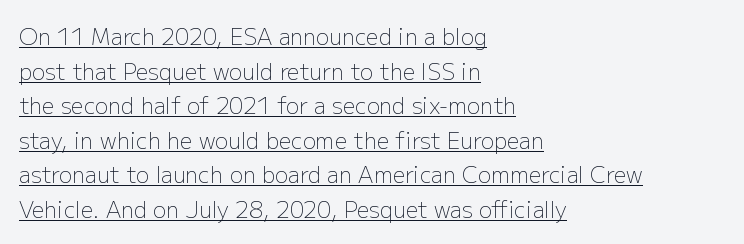
Q: Is the text bold? A: No.
Q: Is the text italic (slanted)? A: No, it is upright.
Q: Is the text underlined? A: Yes.
Q: How is the paragraph aligned? A: Left-aligned.
Q: Is the spacing between letters normal or unusually wide? A: Normal.
Q: Is the spacing between lines tight, normal or loose? A: Normal.
